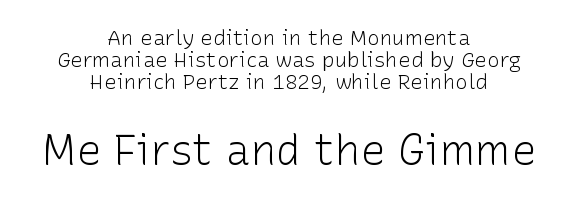
The image shows 42 px light sans-serif type, upright; set centered, tight line spacing (1.05x), normal letter spacing, not underlined; the second (bottom) block is 2.0x larger; low stroke contrast and a medium x-height.
